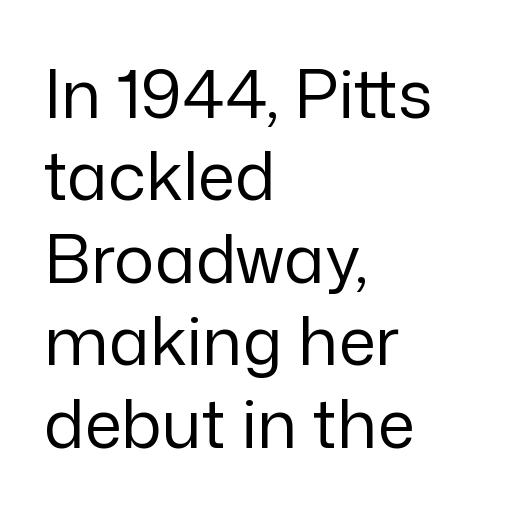
The image shows 67 px regular-weight sans-serif type, upright; set left-aligned, line spacing 1.23x, normal letter spacing, not underlined; low stroke contrast and a medium x-height.
